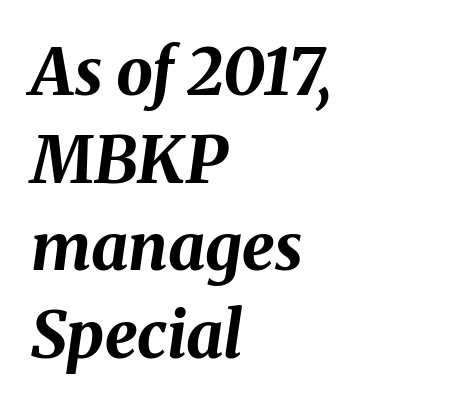
The image shows 65 px bold type, italic (leaning right); set left-aligned, normal line spacing (1.35x), normal letter spacing, not underlined; medium stroke contrast and a medium x-height.
